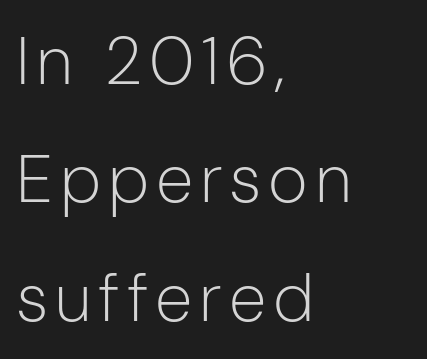
The image shows 68 px light sans-serif type, upright; set left-aligned, line spacing 1.74x, not underlined; low stroke contrast and a medium x-height.
